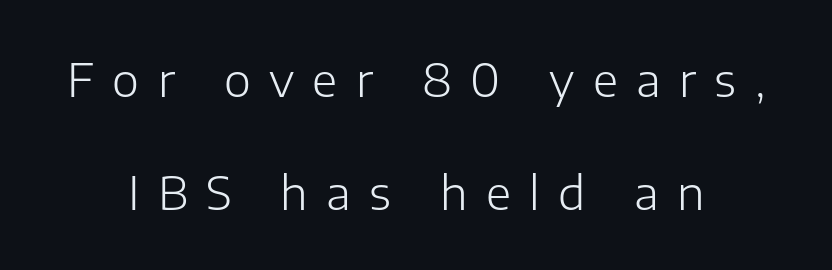
Q: Is the text bold? A: No.
Q: Is the text italic (slanted)? A: No, it is upright.
Q: Is the typeface a serif or a sans-serif typeface? A: Sans-serif.
Q: Is the text underlined? A: No.
Q: How is the paragraph aligned? A: Centered.
Q: Is the spacing between letters normal or unusually wide? A: Unusually wide.
Q: Is the spacing between lines tight, normal or loose? A: Loose.
Q: Width (condensed, normal, or wide)? A: Normal.
Q: Stroke contrast? A: Low.
Q: x-height? A: Medium.
Q: Monospaced? A: No.
